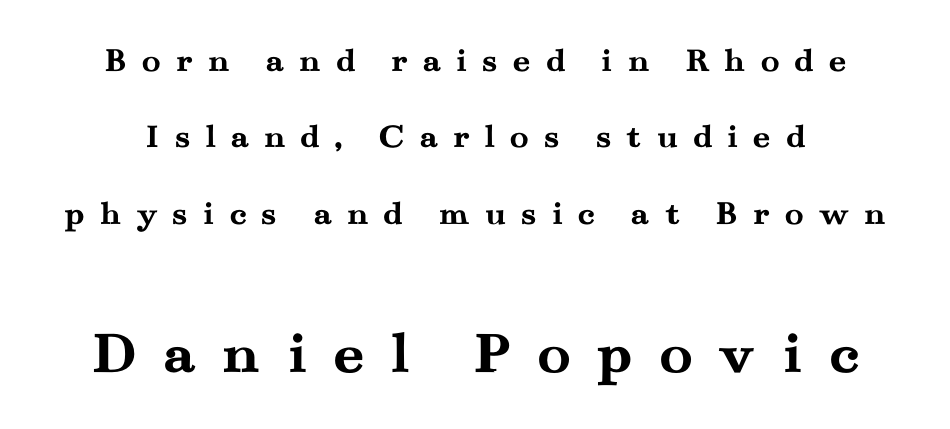
The image shows 62 px semibold, wide serif type, upright; set loose line spacing (2.18x), unusually wide letter spacing (+0.41 em), not underlined; the second (bottom) block is 1.77x larger; medium stroke contrast and a small x-height.
